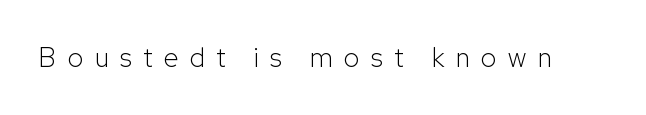
The image shows 27 px text type, upright; set unusually wide letter spacing (+0.42 em), not underlined.
